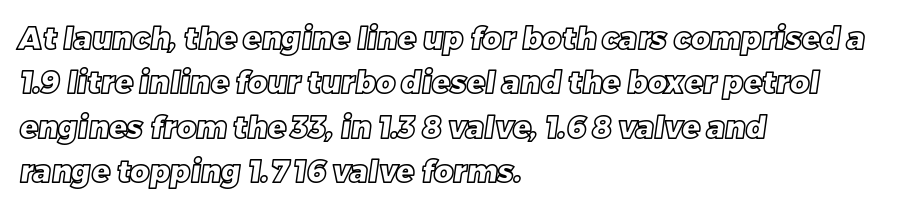
These lines stack with their left ends in a neat column. Nobody touched the tracking dial on this one. A typesetter would call this proportional, since set widths differ per character. Descender tails drop into unmarked territory.
